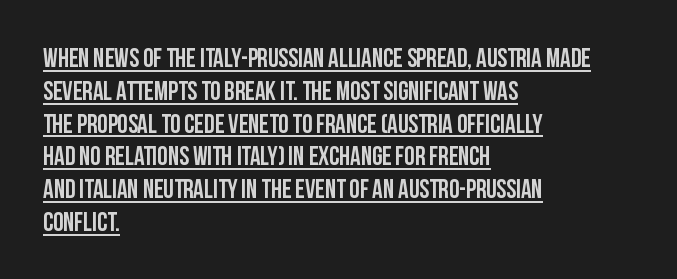
This sample keeps an unexceptional amount of space between lines. Check the space under the baseline: a stroke is drawn there. Tall strokes in this sample are plumb rather than angled. These lines stack with their left ends in a neat column.
